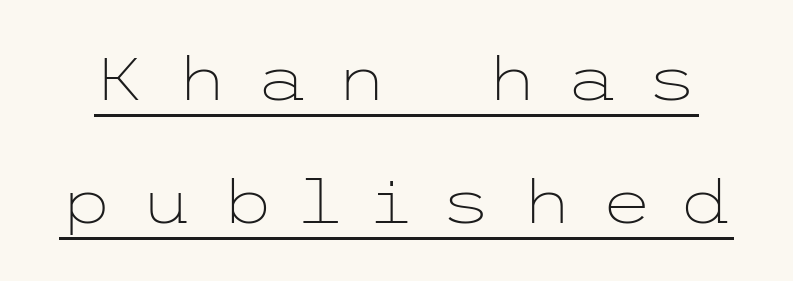
Q: Is the text bold? A: No.
Q: Is the text italic (slanted)? A: No, it is upright.
Q: Is the typeface a serif or a sans-serif typeface? A: Sans-serif.
Q: Is the text underlined? A: Yes.
Q: Is the spacing between letters normal or unusually wide? A: Unusually wide.
Q: Is the spacing between lines tight, normal or loose? A: Loose.
Q: Width (condensed, normal, or wide)? A: Wide.
Q: Stroke contrast? A: Low.
Q: x-height? A: Medium.
